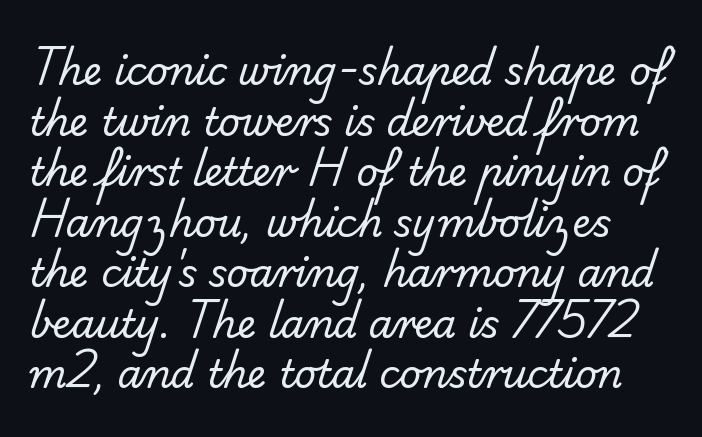
The image shows 38 px regular-weight sans-serif type; set normal line spacing (1.33x), normal letter spacing, not underlined; low stroke contrast and a small x-height.
